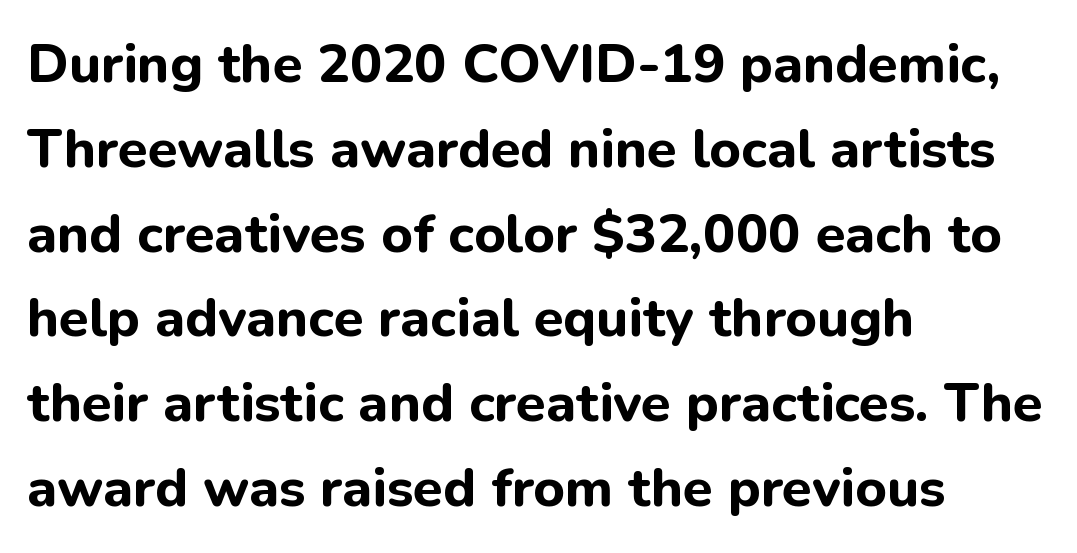
The image shows 54 px bold sans-serif type, upright; set left-aligned, normal line spacing (1.57x), normal letter spacing, not underlined; low stroke contrast and a medium x-height.
